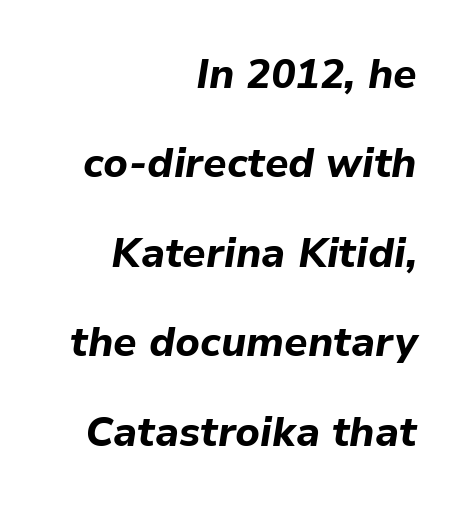
The image shows 41 px bold type, italic (leaning right); set right-aligned, loose line spacing (2.18x), normal letter spacing, not underlined; low stroke contrast and a medium x-height.
